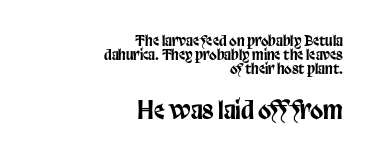
The image shows 24 px text type, upright; set right-aligned, tight line spacing (1.01x), normal letter spacing, not underlined; the second (bottom) block is 1.71x larger.
